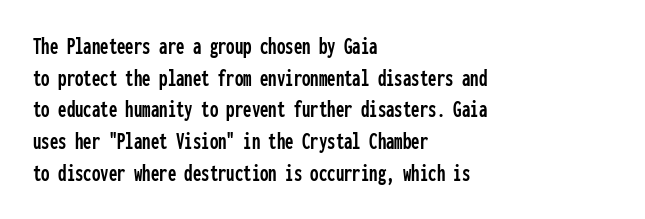
Q: Is the text italic (slanted)? A: No, it is upright.
Q: Is the text underlined? A: No.
Q: How is the paragraph aligned? A: Left-aligned.
Q: Is the spacing between letters normal or unusually wide? A: Normal.
Q: Is the spacing between lines tight, normal or loose? A: Normal.
